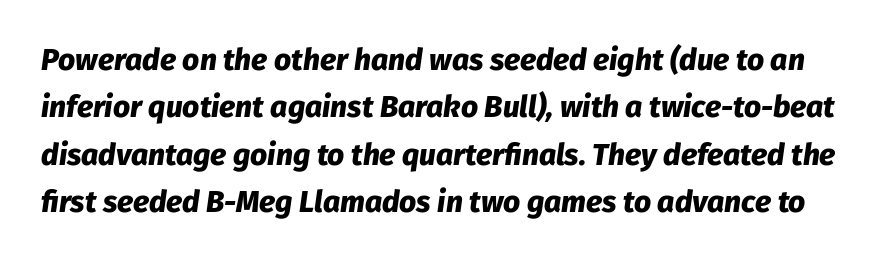
Is the letter spacing exaggerated? No — it looks like the ordinary default. Beneath every word, the page is bare. Summary of weight: heavy, a full bold. Here the designer chose a conventional face with non-uniform glyph widths.
